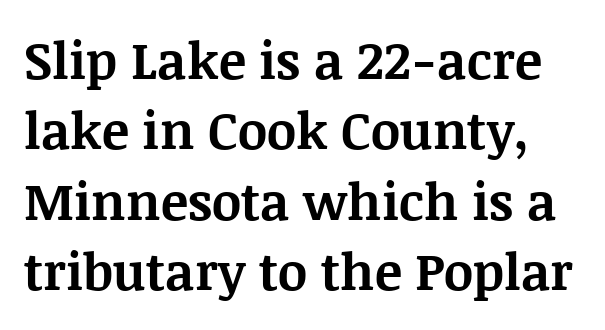
{"serif": "yes", "italic": "no", "bold": "yes", "weight": "bold", "width": "normal", "stroke_contrast": "medium", "x_height": "large", "monospaced": "no", "underline": "no", "line_spacing": "normal", "line_spacing_ratio": 1.38, "letter_spacing": "normal", "letter_spacing_em": 0.0, "glyph_px": 51}
